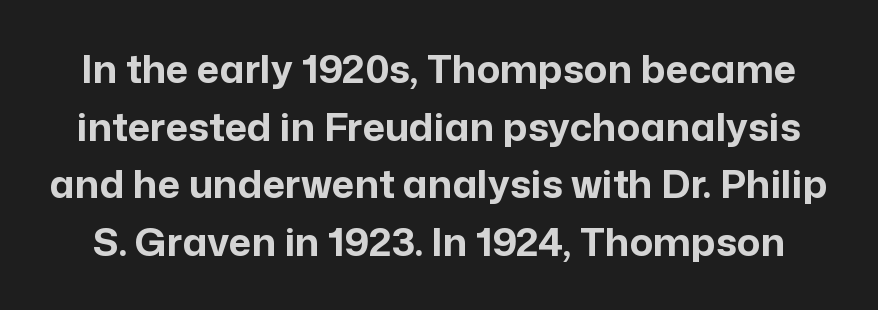
A typesetter would call this zero additional tracking. Weight: bold. Style check: upright. Compared with typical paragraphs, the rows here are spaced about the same.
